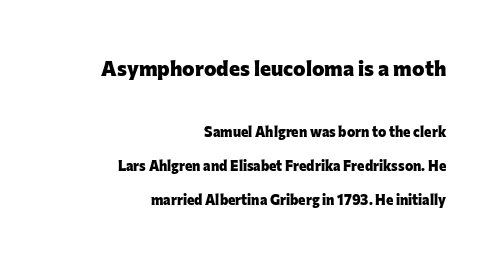
Short note: letters normally spaced. The passage shown is not underscored anywhere. The paragraph shown leans on its right margin. Honestly, the rows look like they've been pulled way apart.
